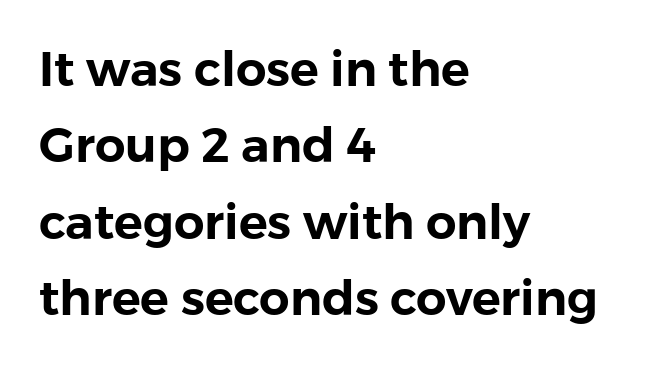
{"serif": "no", "italic": "no", "width": "normal", "stroke_contrast": "low", "x_height": "medium", "monospaced": "no", "underline": "no", "align": "left", "line_spacing": "normal", "line_spacing_ratio": 1.59, "letter_spacing": "normal", "letter_spacing_em": 0.0, "glyph_px": 48}
